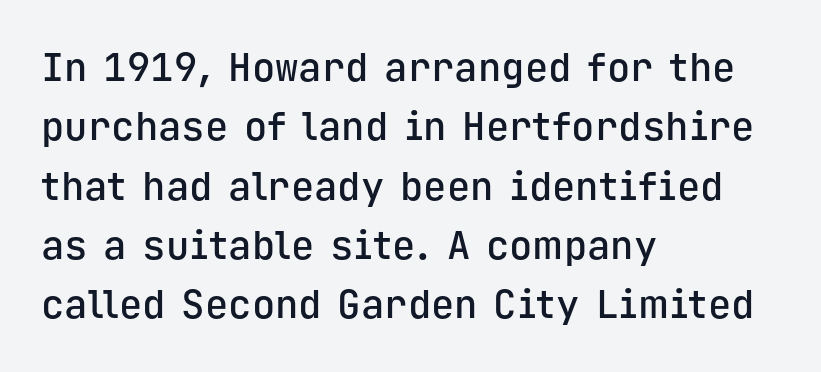
The image shows 39 px semibold sans-serif type, upright, monospaced; set left-aligned, normal line spacing (1.52x), normal letter spacing, not underlined; low stroke contrast and a medium x-height.
